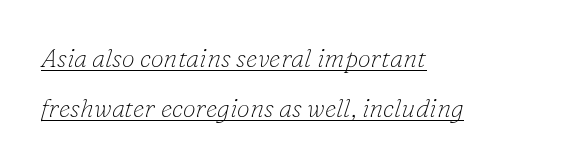
Q: Is the text bold? A: No.
Q: Is the text italic (slanted)? A: Yes, it leans right by about 16 degrees.
Q: Is the text underlined? A: Yes.
Q: How is the paragraph aligned? A: Left-aligned.
Q: Is the spacing between letters normal or unusually wide? A: Normal.
Q: Is the spacing between lines tight, normal or loose? A: Loose.
